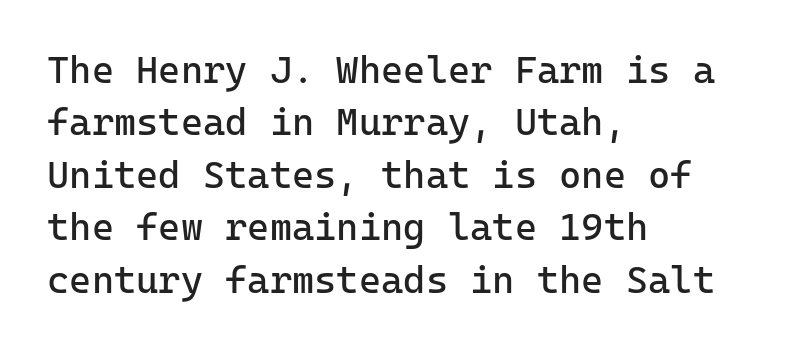
The type family on display is of the sans-serif kind. Does the lettering tilt? It doesn't — this is upright. Ink coverage per letter is moderate at most. Think of a typewriter: that constant character pitch is what you see here. Reading down the column, the eye jumps a familiar distance to each next line.
